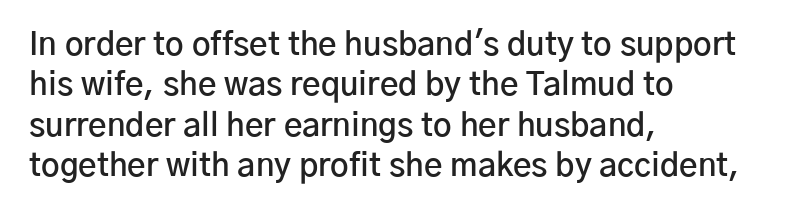
Q: Is the text bold? A: Semi-bold.
Q: Is the text italic (slanted)? A: No, it is upright.
Q: Is the typeface a serif or a sans-serif typeface? A: Sans-serif.
Q: Is the text underlined? A: No.
Q: How is the paragraph aligned? A: Left-aligned.
Q: Is the spacing between letters normal or unusually wide? A: Normal.
Q: Is the spacing between lines tight, normal or loose? A: Normal.
Q: Width (condensed, normal, or wide)? A: Normal.
Q: Stroke contrast? A: Low.
Q: x-height? A: Medium.
Q: Monospaced? A: No.
